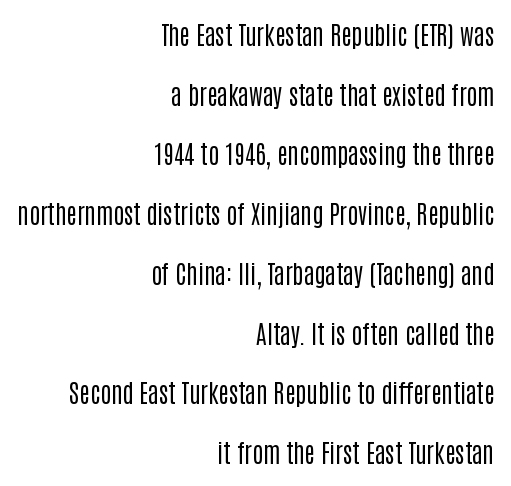
The image shows 25 px text type, upright; set right-aligned, loose line spacing (2.39x), normal letter spacing, not underlined.
